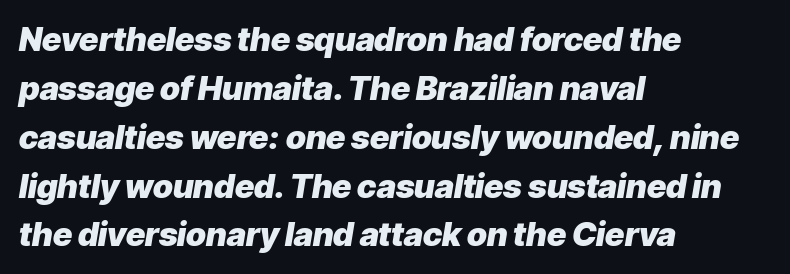
Q: Is the text bold? A: Yes.
Q: Is the text italic (slanted)? A: Yes, it leans right by about 9 degrees.
Q: Is the text underlined? A: No.
Q: How is the paragraph aligned? A: Left-aligned.
Q: Is the spacing between letters normal or unusually wide? A: Normal.
Q: Is the spacing between lines tight, normal or loose? A: Normal.
Q: Width (condensed, normal, or wide)? A: Normal.
Q: Stroke contrast? A: Low.
Q: x-height? A: Medium.
Q: Monospaced? A: No.
